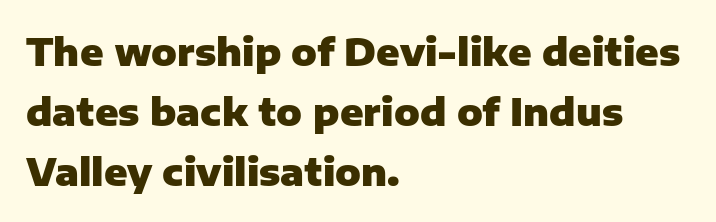
The gap between lines stays unmarked. The ragged edge is on the right, which tells us the setting is flush left. Think of a printed novel: that variable character pitch is what you see here. The designer went with a sans here, leaving each stem footless.
